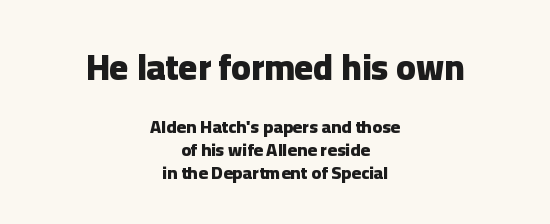
{"serif": "no", "italic": "no", "bold": "yes", "weight": "heavy", "width": "normal", "stroke_contrast": "low", "x_height": "medium", "monospaced": "no", "underline": "no", "align": "center", "line_spacing": "normal", "line_spacing_ratio": 1.3, "letter_spacing": "normal", "letter_spacing_em": 0.0, "larger_block": "first", "size_ratio": 2.0, "glyph_px": 36}
